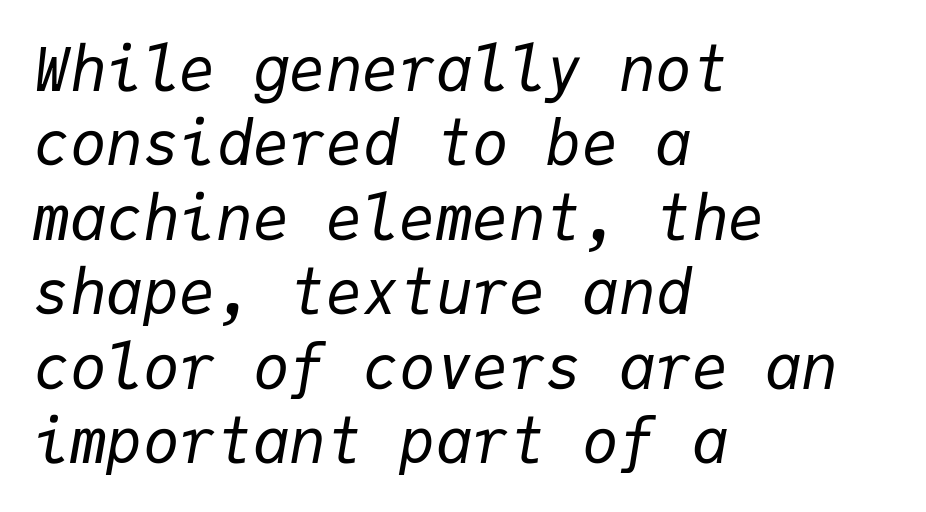
The image shows 61 px regular-weight type, italic (leaning right), monospaced; set left-aligned, line spacing 1.22x, normal letter spacing, not underlined; low stroke contrast and a medium x-height.
